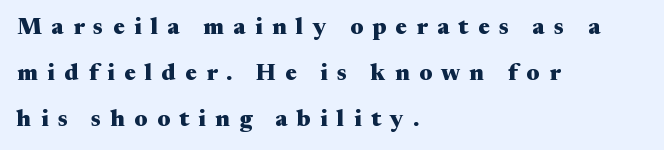
These lines have a slow, spaced-out rhythm from letter to letter. Chunky letters — that's bold for sure. Lines of text with bare space underneath. All the whitespace from short lines collects on the right. Rendered with straight, roman letterforms. A typesetter would call this leading open, well beyond the default.
